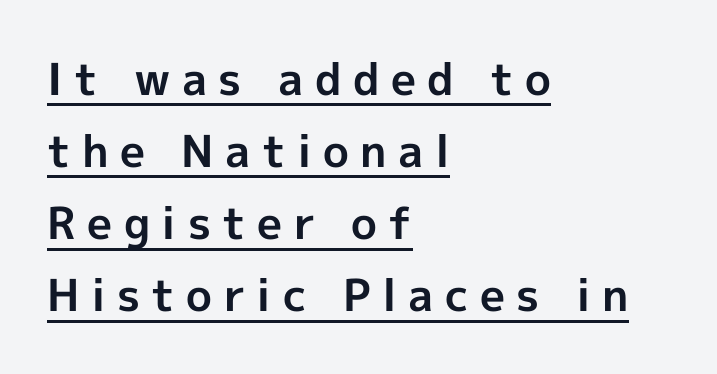
Q: Is the text bold? A: Yes.
Q: Is the text italic (slanted)? A: No, it is upright.
Q: Is the typeface a serif or a sans-serif typeface? A: Sans-serif.
Q: Is the text underlined? A: Yes.
Q: How is the paragraph aligned? A: Left-aligned.
Q: Is the spacing between letters normal or unusually wide? A: Unusually wide.
Q: Is the spacing between lines tight, normal or loose? A: Normal.
Q: Width (condensed, normal, or wide)? A: Normal.
Q: x-height? A: Medium.
Q: Monospaced? A: No.
